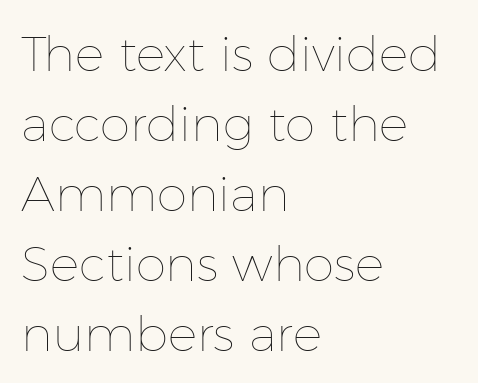
Looks like regular typesetting: each glyph gets only the width it needs. You could call the tracking neutral — neither tight nor loose. The strokes are not fattened; the text isn't bold. The paragraph has a hard left edge and a soft right edge.
